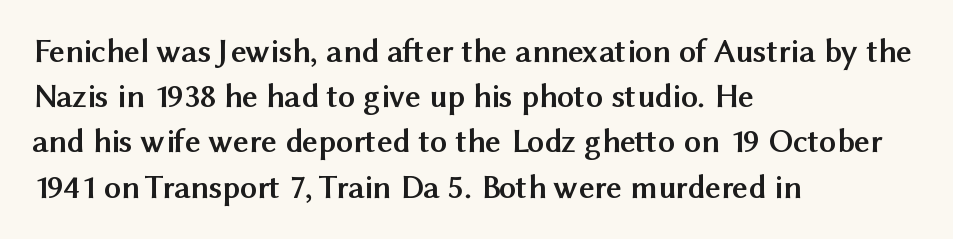
Nope, no serifs anywhere on these letters. Looks like regular typesetting: each glyph gets only the width it needs. A roman cut, with each character standing at attention. The ragged edge is on the right, which tells us the setting is flush left. Each word holds together tightly as a unit, with standard inter-letter gaps. A dark, heavy texture on the line: the type is bold.
